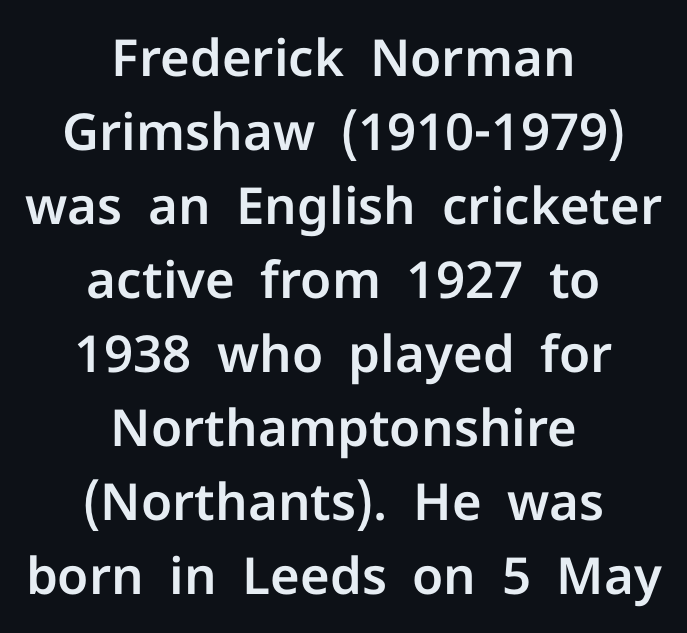
The image shows 51 px sans-serif type, upright; set centered, normal line spacing (1.45x), normal letter spacing, not underlined; low stroke contrast and a medium x-height.
